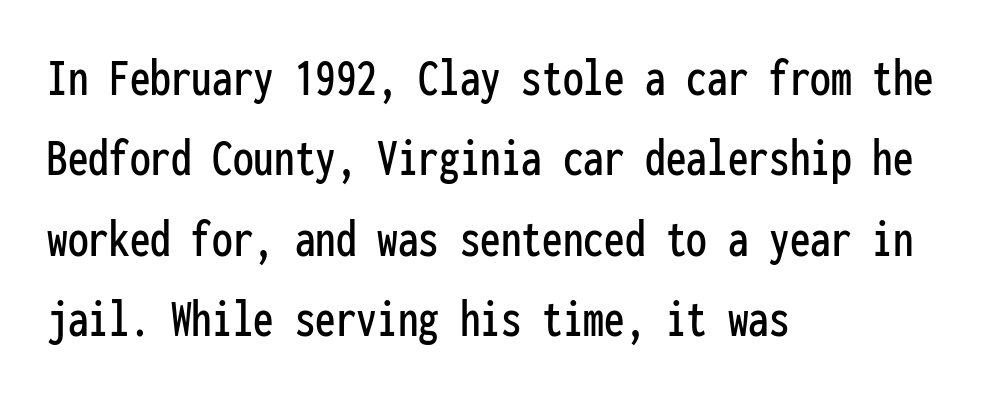
{"serif": "no", "italic": "no", "width": "condensed", "stroke_contrast": "low", "x_height": "medium", "monospaced": "yes", "underline": "no", "align": "left", "line_spacing": "normal", "line_spacing_ratio": 1.46, "letter_spacing": "normal", "letter_spacing_em": 0.0, "glyph_px": 55}
